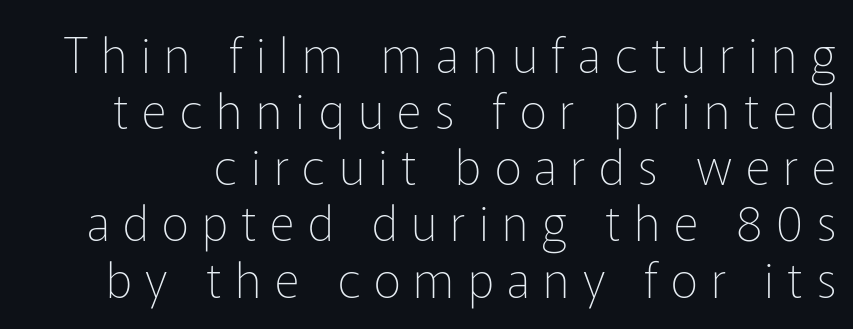
Q: Is the text bold? A: No.
Q: Is the text italic (slanted)? A: No, it is upright.
Q: Is the typeface a serif or a sans-serif typeface? A: Sans-serif.
Q: Is the text underlined? A: No.
Q: Is the spacing between letters normal or unusually wide? A: Unusually wide.
Q: Width (condensed, normal, or wide)? A: Normal.
Q: Stroke contrast? A: Low.
Q: x-height? A: Medium.
Q: Monospaced? A: No.
